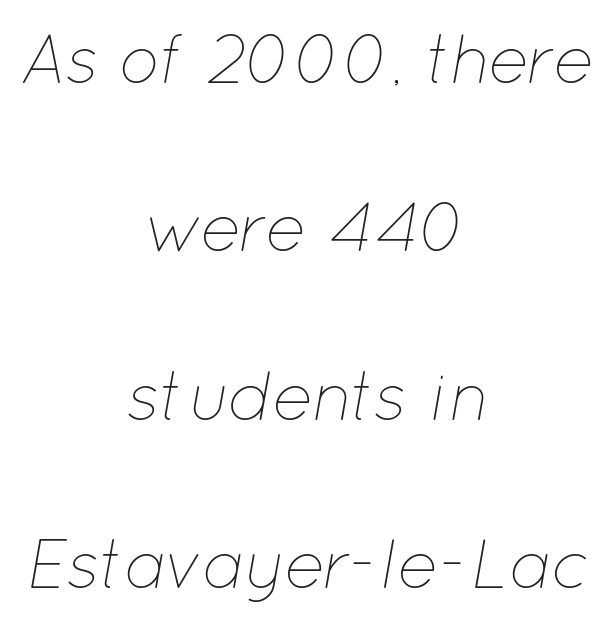
Q: Is the text bold? A: No.
Q: Is the text italic (slanted)? A: Yes, it leans right by about 12 degrees.
Q: Is the text underlined? A: No.
Q: How is the paragraph aligned? A: Centered.
Q: Is the spacing between letters normal or unusually wide? A: Normal.
Q: Is the spacing between lines tight, normal or loose? A: Loose.
Q: Width (condensed, normal, or wide)? A: Normal.
Q: Stroke contrast? A: Low.
Q: x-height? A: Medium.
Q: Monospaced? A: No.
